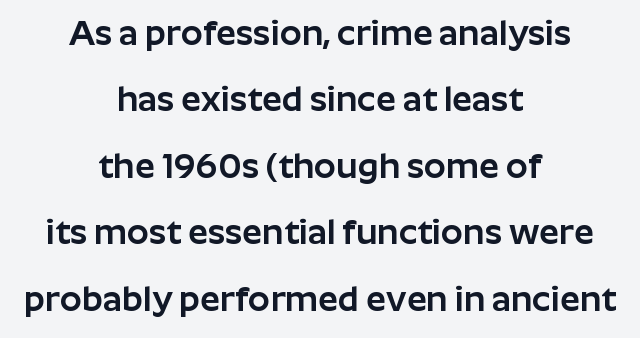
The image shows 35 px sans-serif type, upright; set centered, loose line spacing (1.9x), normal letter spacing, not underlined; low stroke contrast and a medium x-height.
